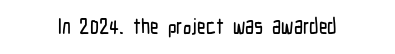
Q: Is the text italic (slanted)? A: No, it is upright.
Q: Is the text underlined? A: No.
Q: Is the spacing between letters normal or unusually wide? A: Normal.
